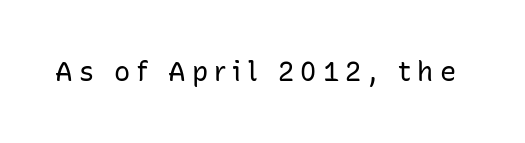
Letter spacing: wide. Is the type heavy? It reads as light-to-regular instead. Clear beneath every line of the passage. Every character sits straight up, as roman type does.
